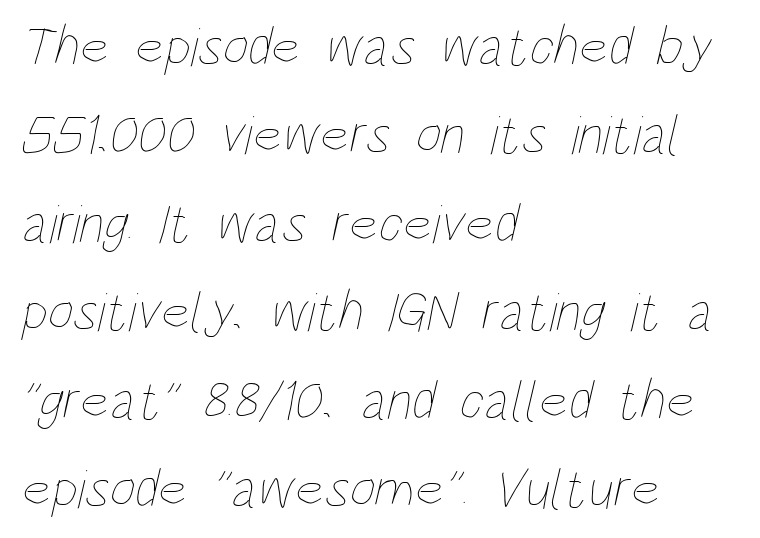
The image shows 56 px thin, condensed type; set left-aligned, normal line spacing (1.58x), normal letter spacing, not underlined; low stroke contrast and a large x-height.
